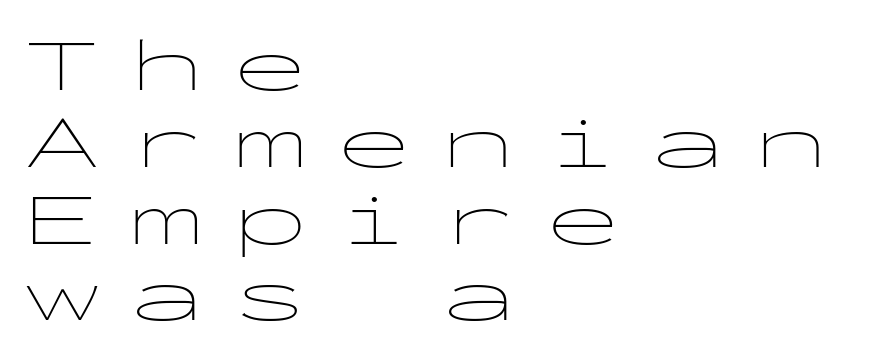
{"serif": "no", "italic": "no", "bold": "no", "weight": "thin", "width": "wide", "stroke_contrast": "low", "x_height": "medium", "monospaced": "yes", "underline": "no", "align": "left", "line_spacing": "tight", "line_spacing_ratio": 1.01, "letter_spacing": "wide", "letter_spacing_em": 0.37, "glyph_px": 76}
